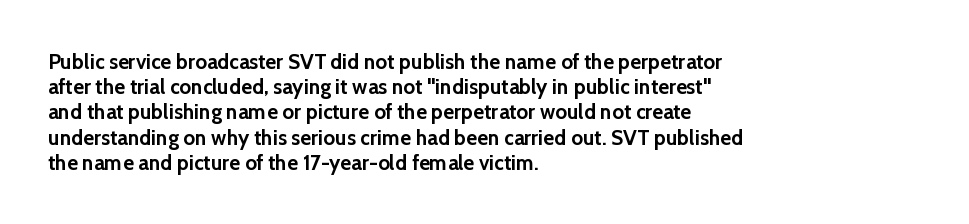
Q: Is the text bold? A: Yes.
Q: Is the text italic (slanted)? A: No, it is upright.
Q: Is the text underlined? A: No.
Q: How is the paragraph aligned? A: Left-aligned.
Q: Is the spacing between letters normal or unusually wide? A: Normal.
